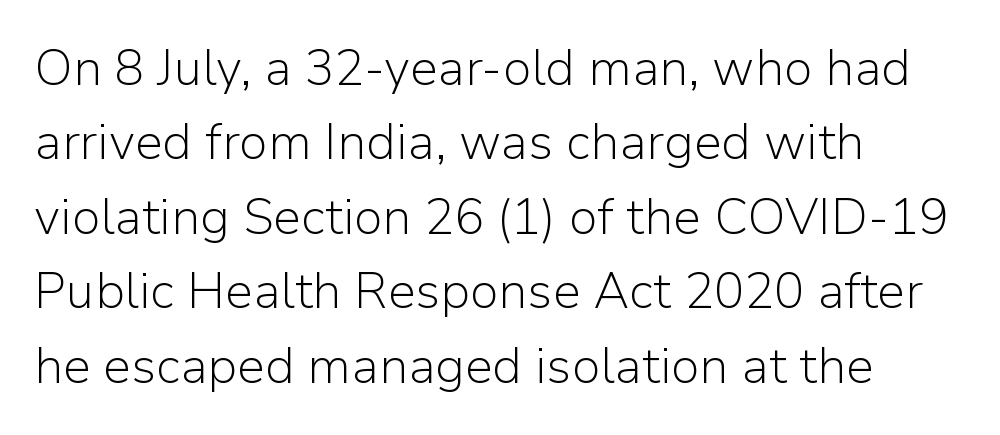
Q: Is the text bold? A: No.
Q: Is the text italic (slanted)? A: No, it is upright.
Q: Is the typeface a serif or a sans-serif typeface? A: Sans-serif.
Q: Is the text underlined? A: No.
Q: How is the paragraph aligned? A: Left-aligned.
Q: Is the spacing between letters normal or unusually wide? A: Normal.
Q: Is the spacing between lines tight, normal or loose? A: Normal.
Q: Width (condensed, normal, or wide)? A: Normal.
Q: Stroke contrast? A: Low.
Q: x-height? A: Medium.
Q: Monospaced? A: No.
